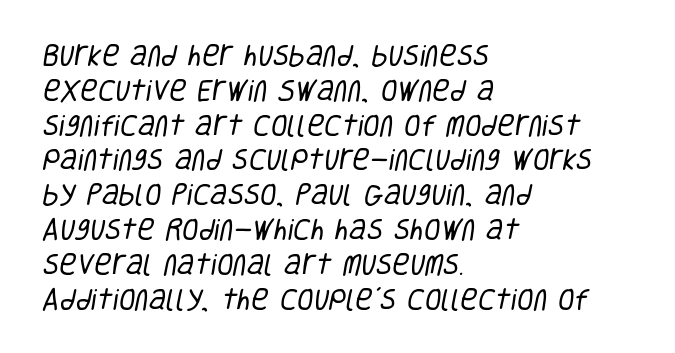
{"bold": "no", "underline": "no", "align": "left", "line_spacing": "normal", "line_spacing_ratio": 1.45, "letter_spacing": "normal", "letter_spacing_em": 0.0, "glyph_px": 24}
